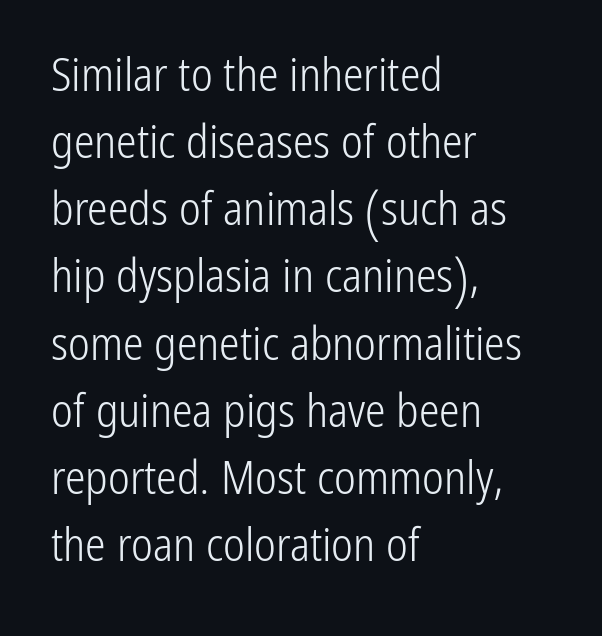
The image shows 46 px light, condensed sans-serif type, upright; set left-aligned, normal line spacing (1.46x), normal letter spacing, not underlined; low stroke contrast and a medium x-height.
